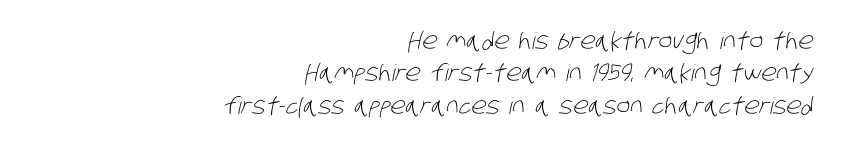
Q: Is the text bold? A: No.
Q: Is the text underlined? A: No.
Q: How is the paragraph aligned? A: Right-aligned.
Q: Is the spacing between letters normal or unusually wide? A: Normal.
Q: Is the spacing between lines tight, normal or loose? A: Normal.
